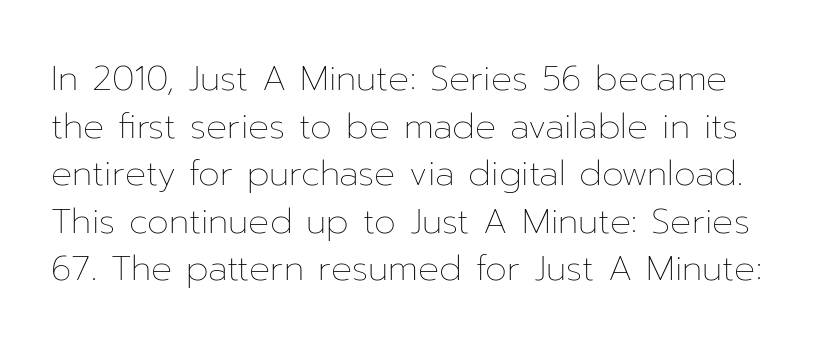
Check under the words: just untouched page. Varying glyph widths throughout — classic text-font behaviour. The typeface has the unassuming heft of standard copy or less. The rendering keeps characters at their native spacing. Style check: upright.
